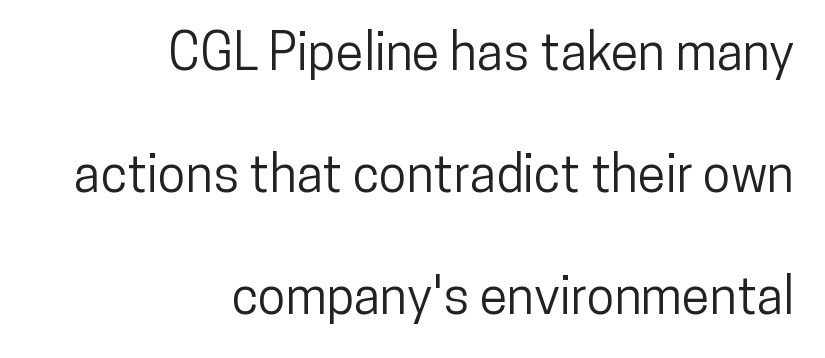
{"serif": "no", "italic": "no", "width": "condensed", "stroke_contrast": "low", "x_height": "medium", "monospaced": "no", "underline": "no", "align": "right", "line_spacing": "loose", "line_spacing_ratio": 2.39, "letter_spacing": "normal", "letter_spacing_em": 0.0, "glyph_px": 51}
